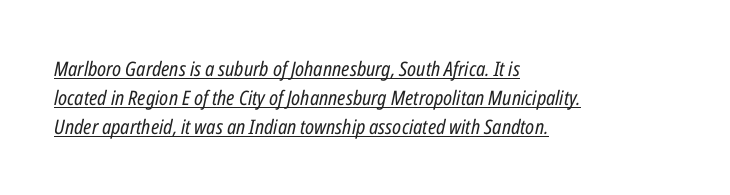
Q: Is the text bold? A: No.
Q: Is the text italic (slanted)? A: Yes, it leans right by about 12 degrees.
Q: Is the text underlined? A: Yes.
Q: How is the paragraph aligned? A: Left-aligned.
Q: Is the spacing between letters normal or unusually wide? A: Normal.
Q: Is the spacing between lines tight, normal or loose? A: Normal.
